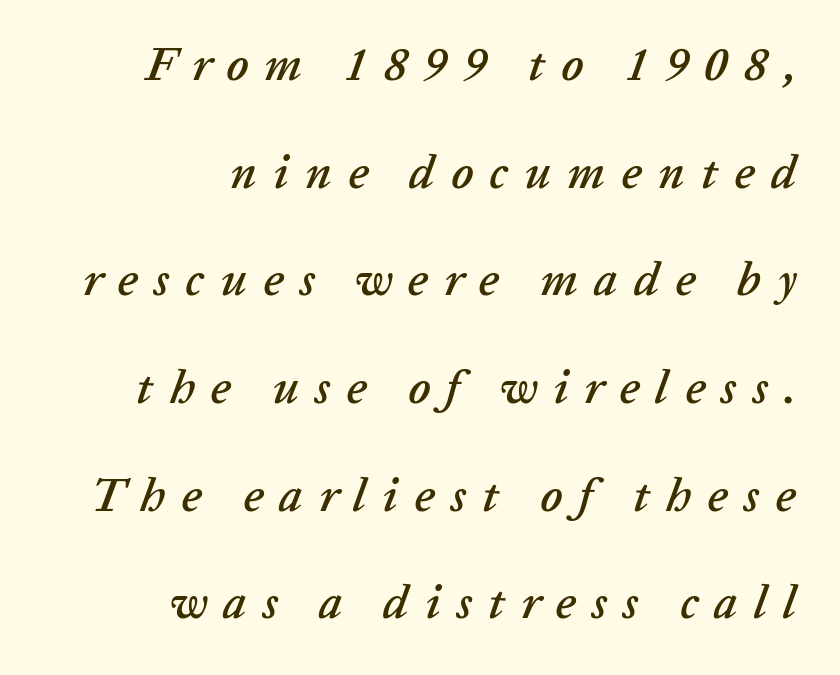
Q: Is the text italic (slanted)? A: Yes, it leans right by about 20 degrees.
Q: Is the text underlined? A: No.
Q: How is the paragraph aligned? A: Right-aligned.
Q: Is the spacing between letters normal or unusually wide? A: Unusually wide.
Q: Is the spacing between lines tight, normal or loose? A: Loose.
Q: Width (condensed, normal, or wide)? A: Normal.
Q: Stroke contrast? A: Low.
Q: x-height? A: Medium.
Q: Monospaced? A: No.
